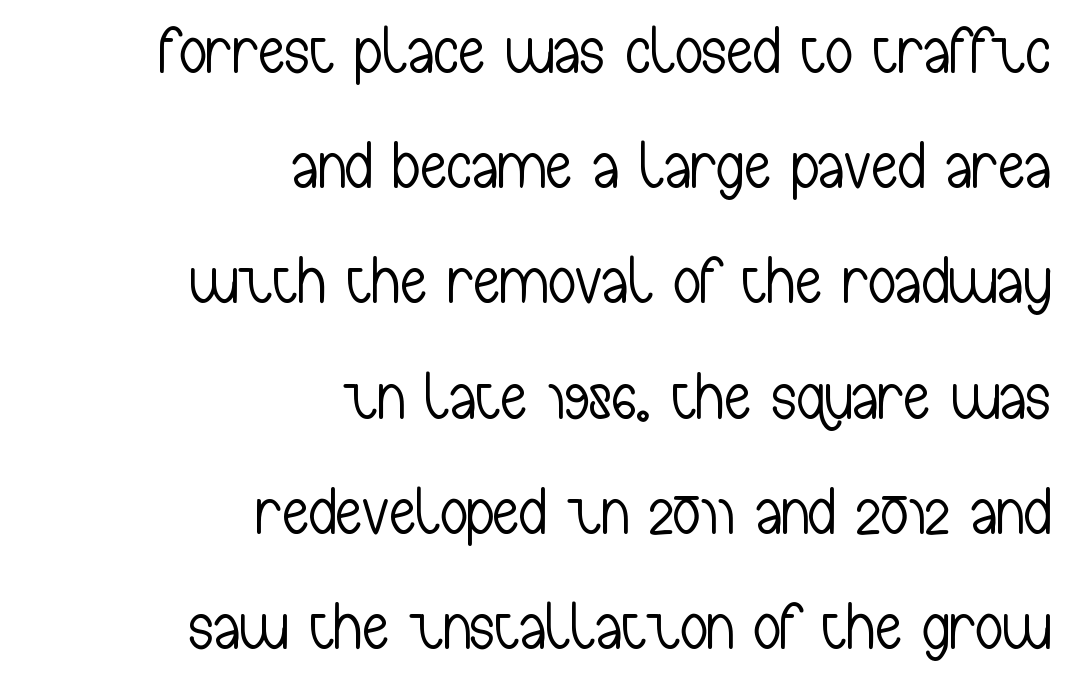
Q: Is the text bold? A: No.
Q: Is the text italic (slanted)? A: No, it is upright.
Q: Is the typeface a serif or a sans-serif typeface? A: Sans-serif.
Q: Is the text underlined? A: No.
Q: How is the paragraph aligned? A: Right-aligned.
Q: Is the spacing between letters normal or unusually wide? A: Normal.
Q: Width (condensed, normal, or wide)? A: Condensed.
Q: Stroke contrast? A: Low.
Q: x-height? A: Medium.
Q: Monospaced? A: No.
